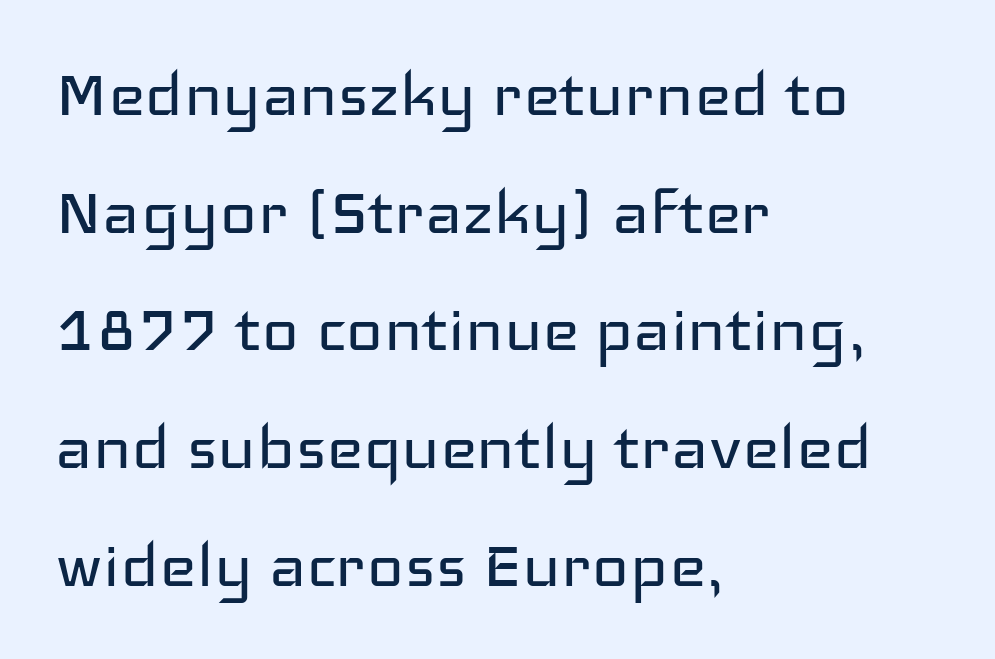
{"serif": "no", "italic": "no", "bold": "no", "weight": "regular", "width": "wide", "stroke_contrast": "low", "x_height": "medium", "monospaced": "no", "underline": "no", "align": "left", "line_spacing": "normal", "line_spacing_ratio": 1.49, "letter_spacing": "normal", "letter_spacing_em": 0.0, "glyph_px": 79}
